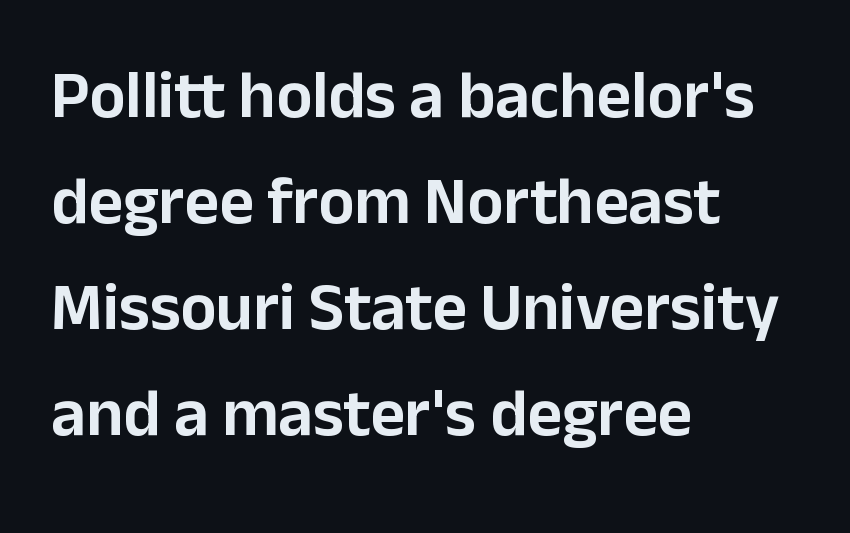
The designer left line spacing at the default. Typographically, this falls in the sans-serif category. Is the letter spacing exaggerated? No — it looks like the ordinary default. The rendering uses natural spacing where letterforms have individual widths. Does the lettering tilt? It doesn't — this is upright. The typesetter chose a ragged-right arrangement here.
